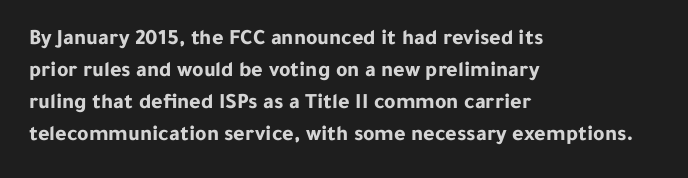
These lines were composed using upright roman letters. Bare-footed words on every line. The vertical gap from one line to the next is medium. Leftover space on each line is placed entirely after the last word. The line texture is even and compact thanks to regular tracking.
